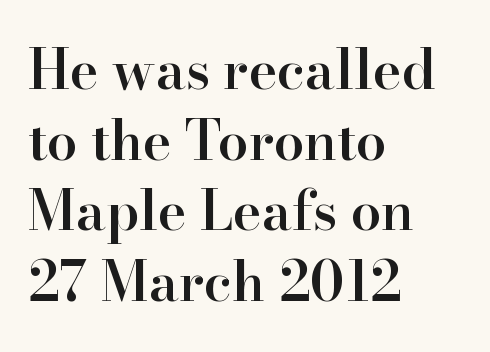
{"serif": "yes", "italic": "no", "bold": "semi", "weight": "semibold", "width": "normal", "stroke_contrast": "high", "x_height": "small", "monospaced": "no", "underline": "no", "align": "left", "line_spacing": "normal", "line_spacing_ratio": 1.31, "letter_spacing": "normal", "letter_spacing_em": 0.0, "glyph_px": 54}
